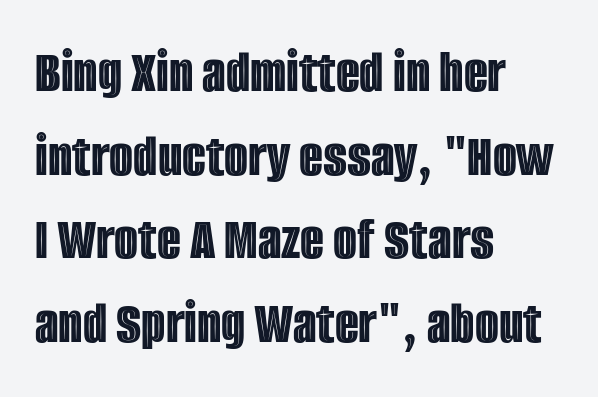
Plain, unruled lines of type. Is this a fixed-width face? No — the glyphs have proportional, varying widths. A student would call this left alignment; a typographer would say flush left, rag right. Posture: straight, roman, zero tilt.
